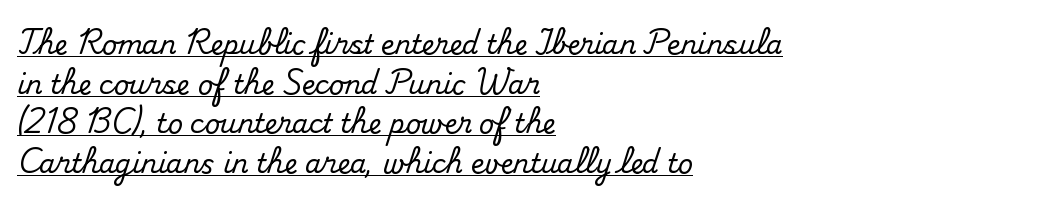
{"underline": "yes", "align": "left", "line_spacing": "normal", "line_spacing_ratio": 1.52, "letter_spacing": "normal", "letter_spacing_em": 0.0, "glyph_px": 26}
